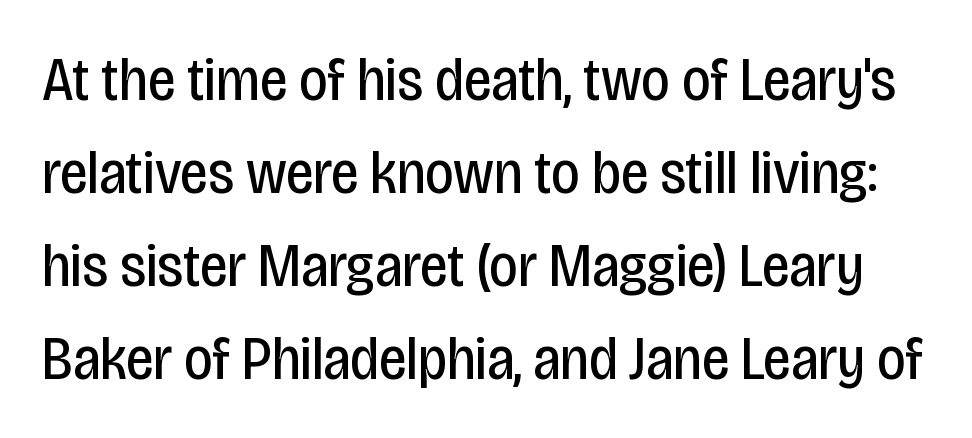
The rows are spaced the way most documents space them. The designer went with a sans here, leaving each stem footless. Nothing heavy about these letters — not bold at all. Is there any slant? The stems are plumb.
